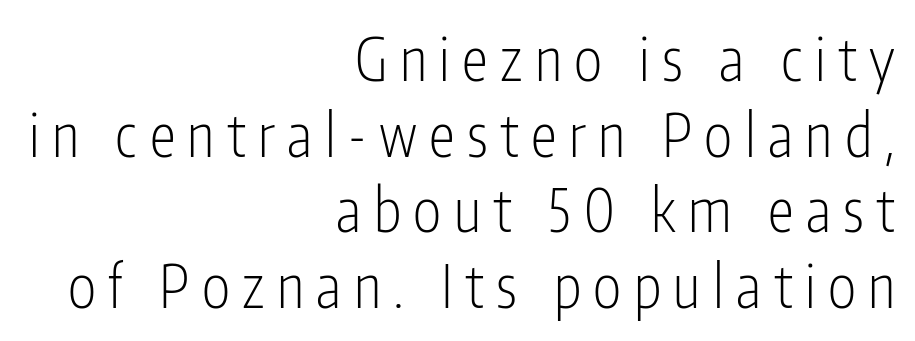
Q: Is the text bold? A: No.
Q: Is the text italic (slanted)? A: No, it is upright.
Q: Is the typeface a serif or a sans-serif typeface? A: Sans-serif.
Q: Is the text underlined? A: No.
Q: How is the paragraph aligned? A: Right-aligned.
Q: Is the spacing between letters normal or unusually wide? A: Unusually wide.
Q: Is the spacing between lines tight, normal or loose? A: Normal.
Q: Width (condensed, normal, or wide)? A: Condensed.
Q: Stroke contrast? A: Low.
Q: x-height? A: Medium.
Q: Monospaced? A: No.
